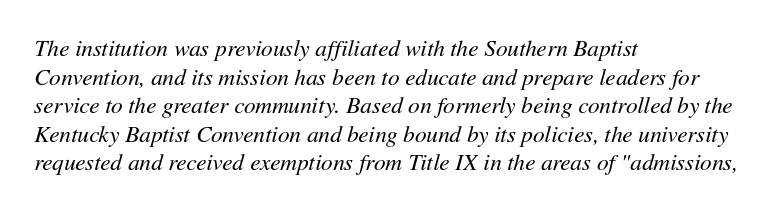
Q: Is the text bold? A: No.
Q: Is the text italic (slanted)? A: Yes, it leans right by about 11 degrees.
Q: Is the text underlined? A: No.
Q: How is the paragraph aligned? A: Left-aligned.
Q: Is the spacing between letters normal or unusually wide? A: Normal.
